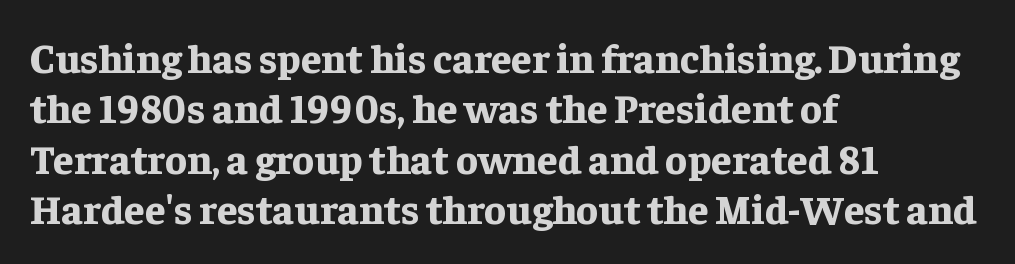
Underline: absent. Line beginnings align vertically; line endings do not. As a designer I'd log this as weight 700, bold. The passage shown is typeset with a serif family.
